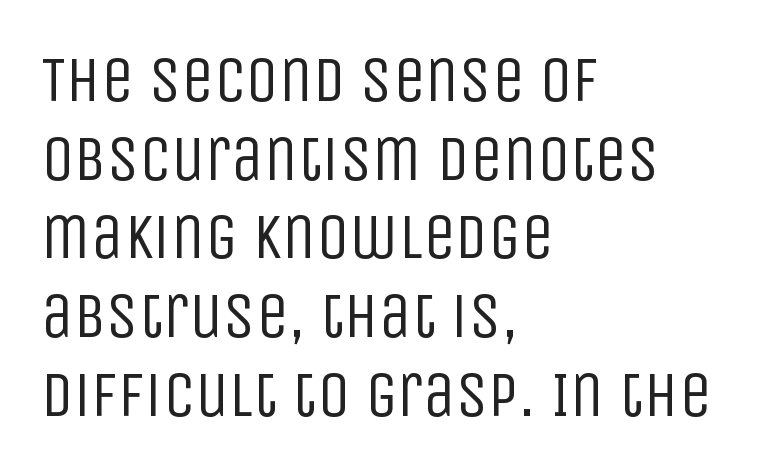
{"serif": "no", "italic": "no", "bold": "no", "weight": "regular", "width": "condensed", "stroke_contrast": "low", "x_height": "large", "monospaced": "no", "underline": "no", "align": "left", "line_spacing_ratio": 1.21, "letter_spacing": "normal", "letter_spacing_em": 0.0, "glyph_px": 65}
